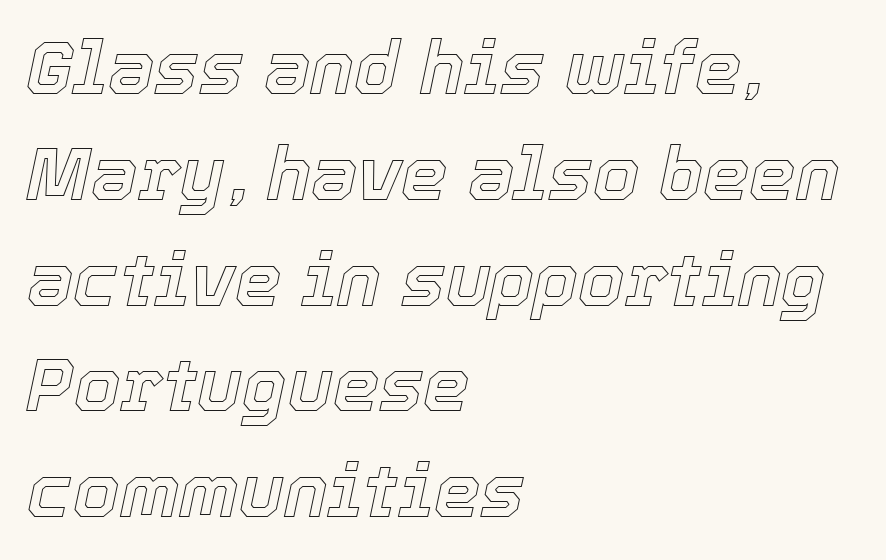
Each new line begins a customary step beneath the previous one. Do the characters align in a grid? No, the font is proportional. Observe the lean: these are italic letterforms. Check under the words: just untouched page. These lines keep a tight, regular rhythm from letter to letter. The lines are quadded left.
